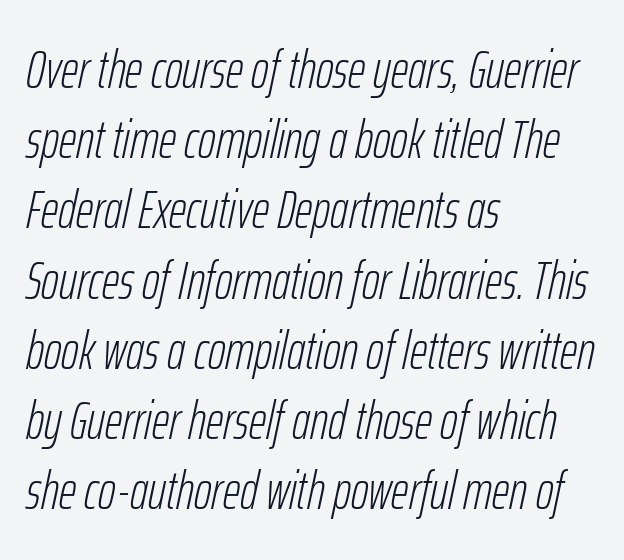
This sample has the flowing, uneven cadence of proportional lettering. Between one letter and the next there's only the usual sliver of space. Lines of text with bare space underneath. If you measured baseline to baseline, you'd find a middling distance.
